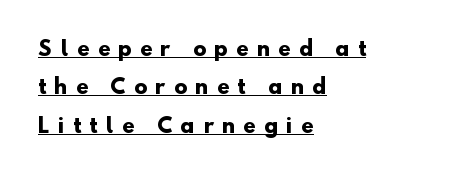
{"bold": "yes", "underline": "yes", "align": "left", "line_spacing": "loose", "line_spacing_ratio": 1.92, "letter_spacing": "wide", "letter_spacing_em": 0.42, "glyph_px": 20}
